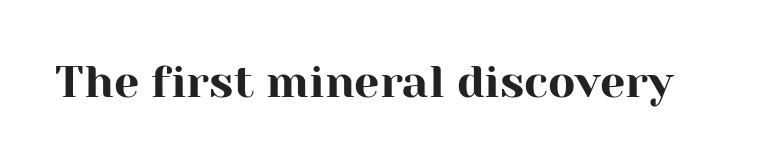
Q: Is the text italic (slanted)? A: No, it is upright.
Q: Is the typeface a serif or a sans-serif typeface? A: Serif.
Q: Is the text underlined? A: No.
Q: Is the spacing between letters normal or unusually wide? A: Normal.
Q: Width (condensed, normal, or wide)? A: Normal.
Q: Stroke contrast? A: High.
Q: x-height? A: Medium.
Q: Monospaced? A: No.
